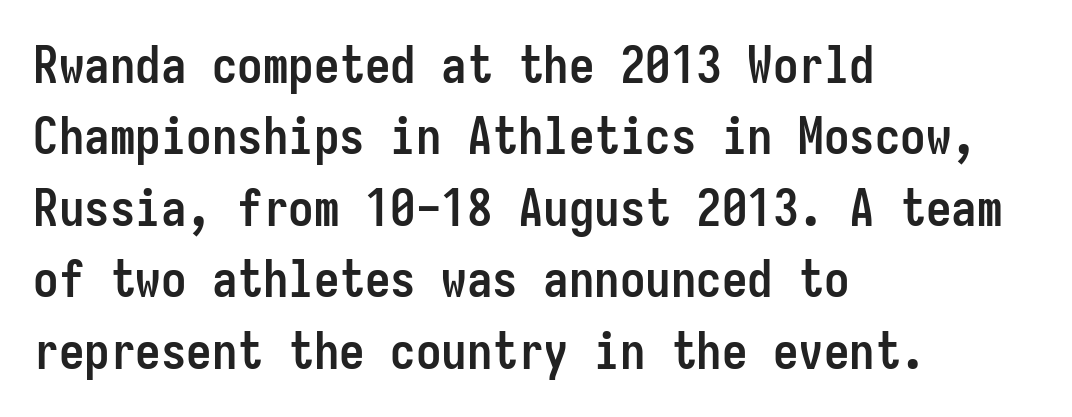
Q: Is the text bold? A: Yes.
Q: Is the text italic (slanted)? A: No, it is upright.
Q: Is the typeface a serif or a sans-serif typeface? A: Sans-serif.
Q: Is the text underlined? A: No.
Q: How is the paragraph aligned? A: Left-aligned.
Q: Is the spacing between letters normal or unusually wide? A: Normal.
Q: Is the spacing between lines tight, normal or loose? A: Normal.
Q: Width (condensed, normal, or wide)? A: Condensed.
Q: Stroke contrast? A: Low.
Q: x-height? A: Medium.
Q: Monospaced? A: Yes.
